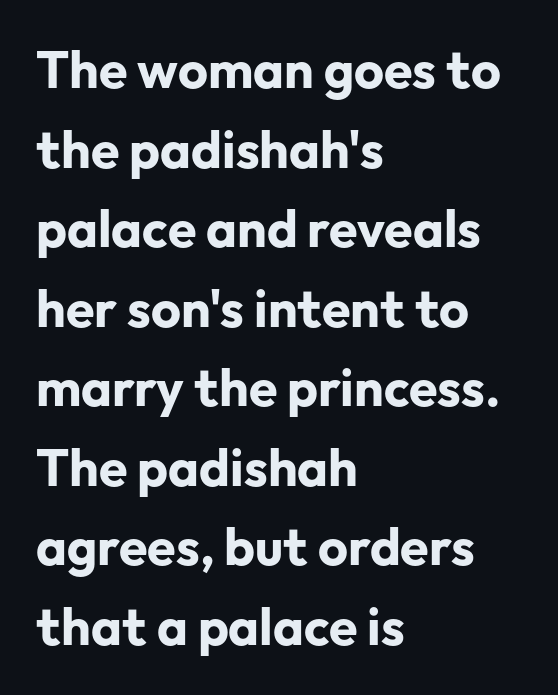
The image shows 52 px bold sans-serif type, upright; set left-aligned, normal line spacing (1.53x), normal letter spacing, not underlined; low stroke contrast and a medium x-height.
